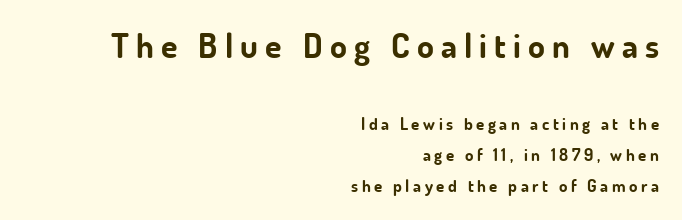
{"serif": "no", "italic": "no", "bold": "yes", "weight": "bold", "width": "normal", "stroke_contrast": "low", "x_height": "small", "monospaced": "no", "underline": "no", "align": "right", "line_spacing_ratio": 1.82, "letter_spacing": "wide", "letter_spacing_em": 0.21, "larger_block": "first", "size_ratio": 2.0, "glyph_px": 34}
